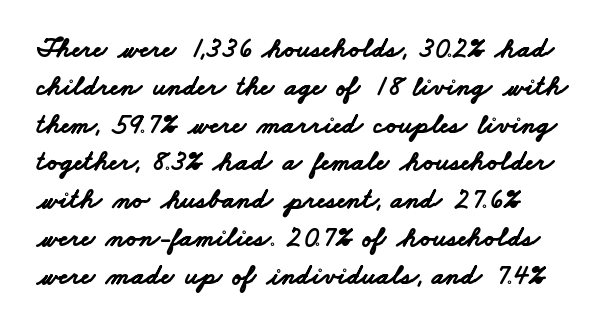
Nothing sits at the stroke ends, so this counts as sans-serif. Is there much room between lines? A standard amount, neither cramped nor airy. Look at the stroke-to-counter ratio: heavy, a bold. Check under the words: just untouched page.
